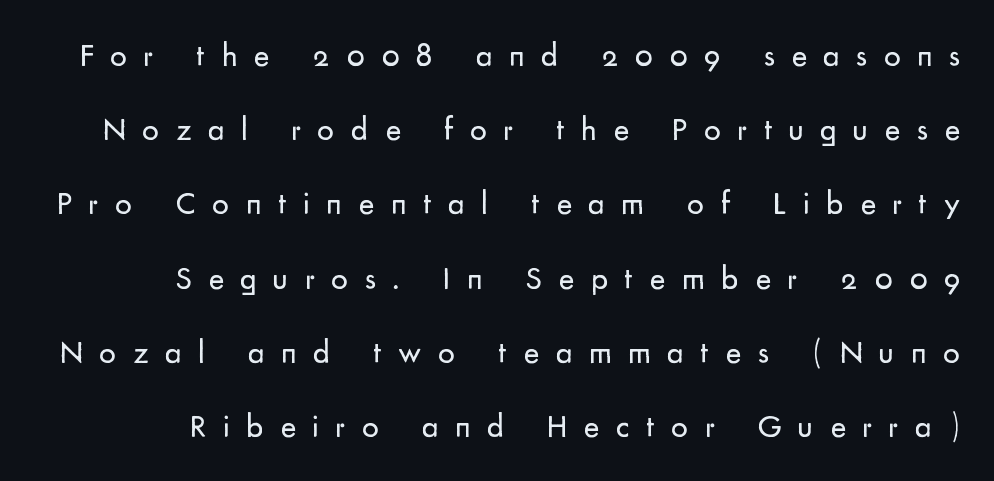
The image shows 33 px regular-weight sans-serif type, upright; set right-aligned, loose line spacing (2.25x), unusually wide letter spacing (+0.5 em), not underlined; low stroke contrast and a small x-height.
